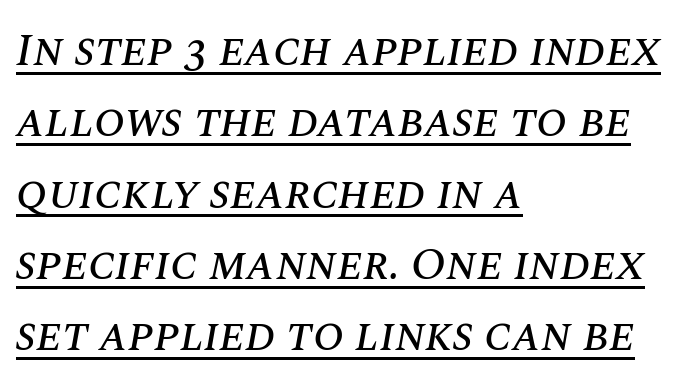
{"italic": "yes", "lean": "right", "slant_degrees": 10, "width": "normal", "stroke_contrast": "medium", "x_height": "large", "monospaced": "no", "underline": "yes", "align": "left", "line_spacing": "normal", "line_spacing_ratio": 1.55, "letter_spacing": "normal", "letter_spacing_em": 0.0, "glyph_px": 46}
